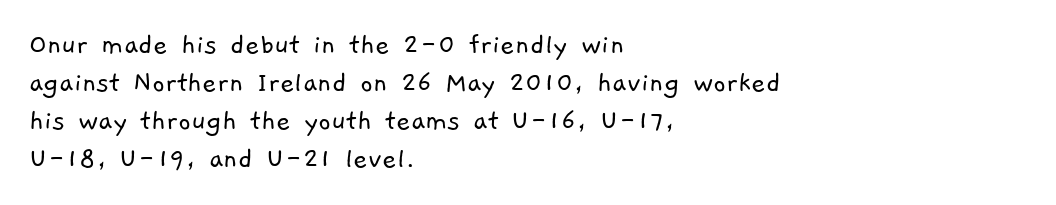
Q: Is the text bold? A: No.
Q: Is the typeface a serif or a sans-serif typeface? A: Sans-serif.
Q: Is the text underlined? A: No.
Q: How is the paragraph aligned? A: Left-aligned.
Q: Is the spacing between letters normal or unusually wide? A: Normal.
Q: Width (condensed, normal, or wide)? A: Normal.
Q: Stroke contrast? A: Low.
Q: x-height? A: Medium.
Q: Monospaced? A: No.
